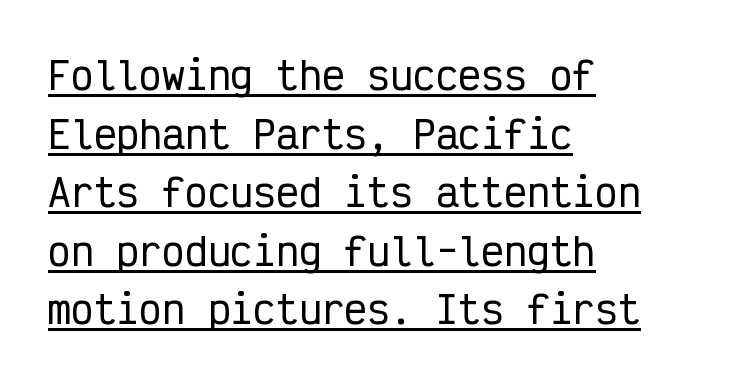
Q: Is the text italic (slanted)? A: No, it is upright.
Q: Is the typeface a serif or a sans-serif typeface? A: Sans-serif.
Q: Is the text underlined? A: Yes.
Q: How is the paragraph aligned? A: Left-aligned.
Q: Is the spacing between letters normal or unusually wide? A: Normal.
Q: Is the spacing between lines tight, normal or loose? A: Normal.
Q: Width (condensed, normal, or wide)? A: Condensed.
Q: Stroke contrast? A: Low.
Q: x-height? A: Medium.
Q: Monospaced? A: Yes.
